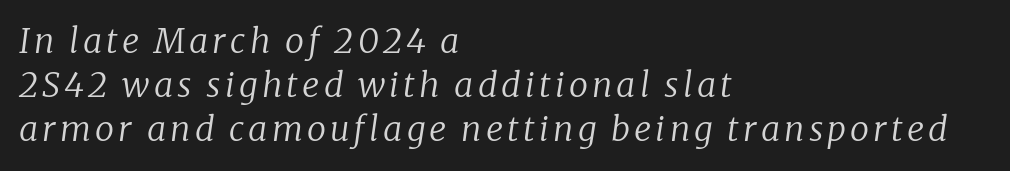
{"serif": "yes", "italic": "yes", "lean": "right", "slant_degrees": 8, "bold": "no", "weight": "regular", "width": "normal", "stroke_contrast": "low", "x_height": "medium", "monospaced": "no", "underline": "no", "align": "left", "line_spacing": "normal", "line_spacing_ratio": 1.3, "glyph_px": 34}
